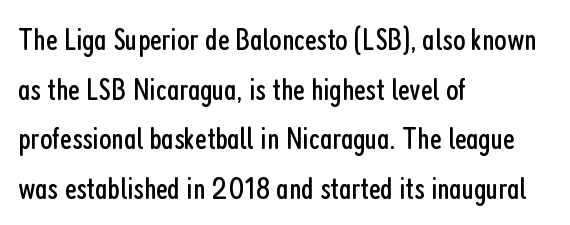
Q: Is the text bold? A: No.
Q: Is the text italic (slanted)? A: No, it is upright.
Q: Is the typeface a serif or a sans-serif typeface? A: Sans-serif.
Q: Is the text underlined? A: No.
Q: How is the paragraph aligned? A: Left-aligned.
Q: Is the spacing between letters normal or unusually wide? A: Normal.
Q: Is the spacing between lines tight, normal or loose? A: Normal.
Q: Width (condensed, normal, or wide)? A: Condensed.
Q: Stroke contrast? A: Low.
Q: x-height? A: Medium.
Q: Monospaced? A: No.
